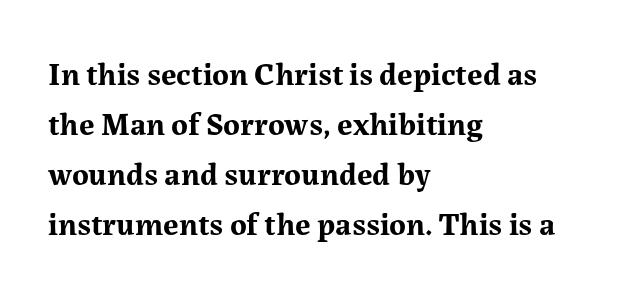
{"serif": "yes", "italic": "no", "bold": "yes", "weight": "bold", "width": "normal", "stroke_contrast": "medium", "x_height": "medium", "monospaced": "no", "underline": "no", "align": "left", "line_spacing": "normal", "line_spacing_ratio": 1.56, "letter_spacing": "normal", "letter_spacing_em": 0.0, "glyph_px": 32}
